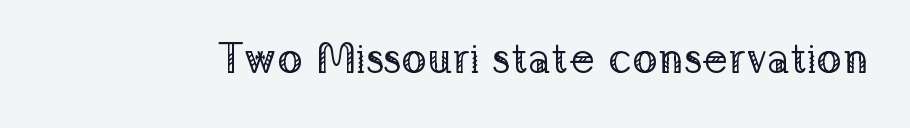
Q: Is the text bold? A: No.
Q: Is the text italic (slanted)? A: No, it is upright.
Q: Is the typeface a serif or a sans-serif typeface? A: Serif.
Q: Is the text underlined? A: No.
Q: Is the spacing between letters normal or unusually wide? A: Normal.
Q: Width (condensed, normal, or wide)? A: Normal.
Q: Stroke contrast? A: Low.
Q: x-height? A: Medium.
Q: Monospaced? A: No.
